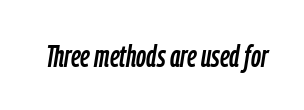
The gaps between neighbouring characters are ordinary and unremarkable. Italic? Definitely — the glyphs are oblique. Each row of text sits above clean, open space. Character widths vary here, with narrow letters taking less room than wide ones.
